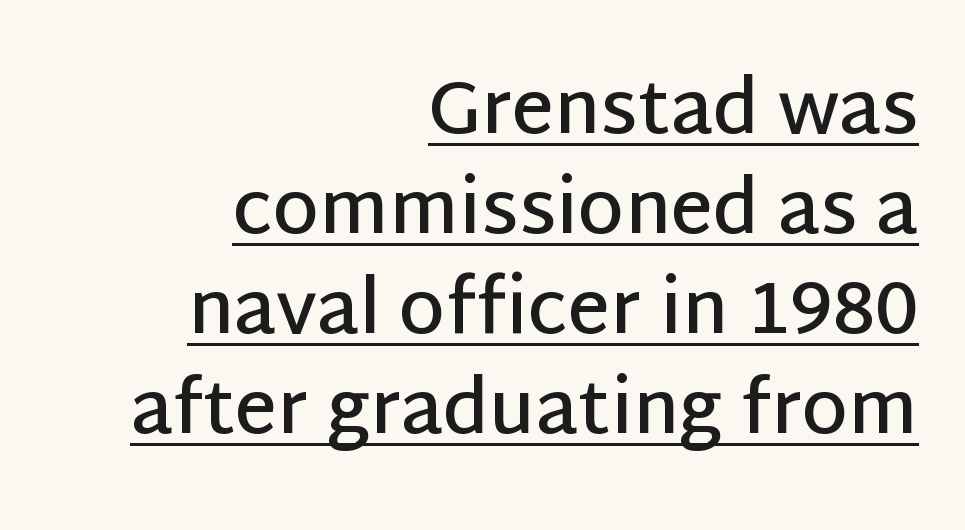
Q: Is the text bold? A: Semi-bold.
Q: Is the text italic (slanted)? A: No, it is upright.
Q: Is the typeface a serif or a sans-serif typeface? A: Sans-serif.
Q: Is the text underlined? A: Yes.
Q: How is the paragraph aligned? A: Right-aligned.
Q: Is the spacing between letters normal or unusually wide? A: Normal.
Q: Is the spacing between lines tight, normal or loose? A: Normal.
Q: Width (condensed, normal, or wide)? A: Normal.
Q: Stroke contrast? A: Low.
Q: x-height? A: Large.
Q: Monospaced? A: No.
